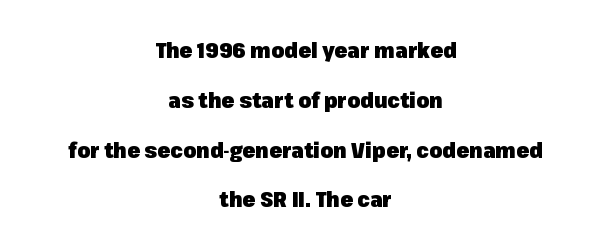
Q: Is the text bold? A: Yes.
Q: Is the text italic (slanted)? A: No, it is upright.
Q: Is the text underlined? A: No.
Q: How is the paragraph aligned? A: Centered.
Q: Is the spacing between letters normal or unusually wide? A: Normal.
Q: Is the spacing between lines tight, normal or loose? A: Loose.
